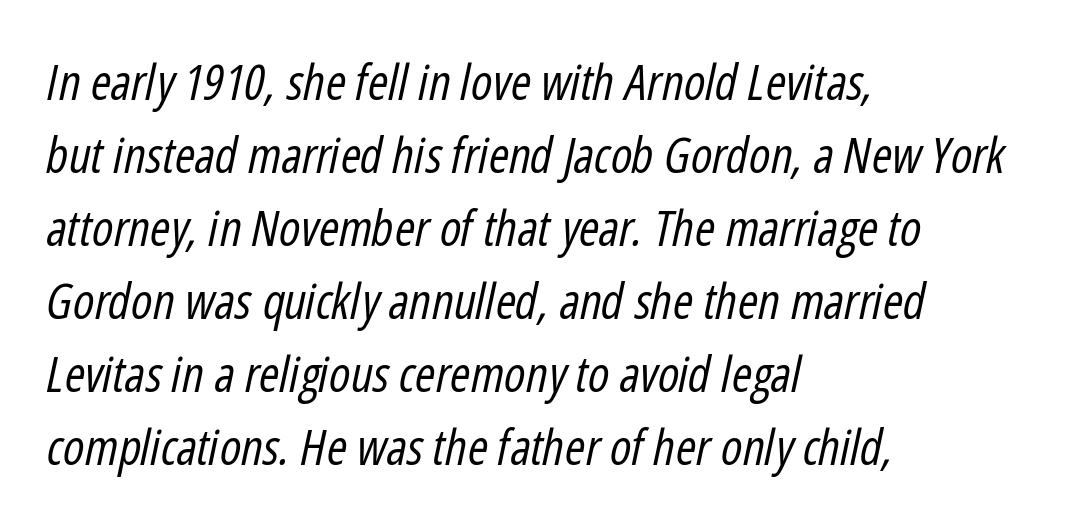
The passage shown leans; its letterforms are oblique. Character widths vary here, with narrow letters taking less room than wide ones. The paragraph has a hard left edge and a soft right edge. Tracking value appears to be zero — textbook default spacing. The space between consecutive lines is moderate. These glyphs show unthickened strokes, regular width or finer.
